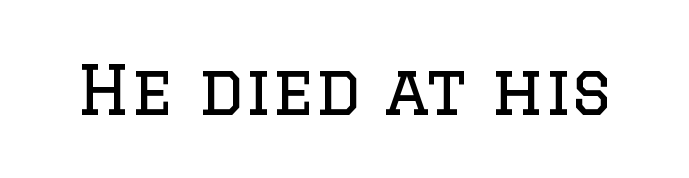
Q: Is the text bold? A: No.
Q: Is the text italic (slanted)? A: No, it is upright.
Q: Is the typeface a serif or a sans-serif typeface? A: Serif.
Q: Is the text underlined? A: No.
Q: Is the spacing between letters normal or unusually wide? A: Normal.
Q: Width (condensed, normal, or wide)? A: Normal.
Q: Stroke contrast? A: Low.
Q: x-height? A: Large.
Q: Monospaced? A: No.
